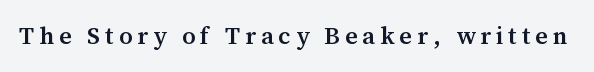
Loose tracking; the words dissolve into strings of separated letters. The font's upright variant was chosen for this text. The string is rendered with underlining switched off. The rendering uses a semibold face; strokes are thickened but not to full bold.
